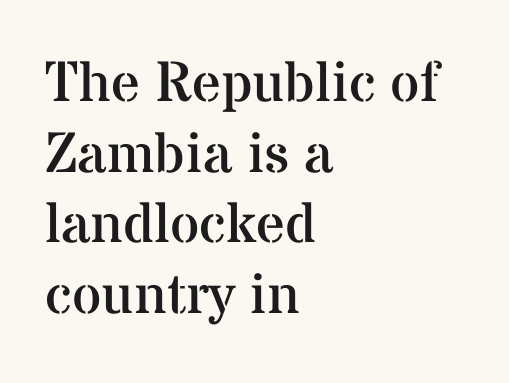
Q: Is the text bold? A: No.
Q: Is the text italic (slanted)? A: No, it is upright.
Q: Is the typeface a serif or a sans-serif typeface? A: Serif.
Q: Is the text underlined? A: No.
Q: How is the paragraph aligned? A: Left-aligned.
Q: Is the spacing between letters normal or unusually wide? A: Normal.
Q: Width (condensed, normal, or wide)? A: Normal.
Q: Stroke contrast? A: Medium.
Q: x-height? A: Medium.
Q: Monospaced? A: No.
